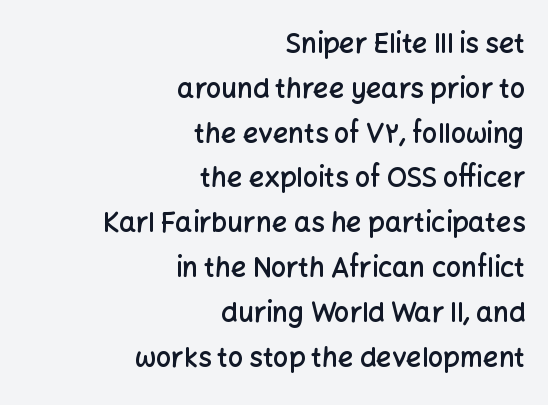
Horizontally, the lines are justified to the trailing edge only. Italic? Not at all — the glyphs are vertical. The string is rendered with underlining switched off. No extra tracking has been applied to these lines. The block of text has a typical density, with ordinary space between rows. The rendering uses a semibold face; strokes are thickened but not to full bold.
